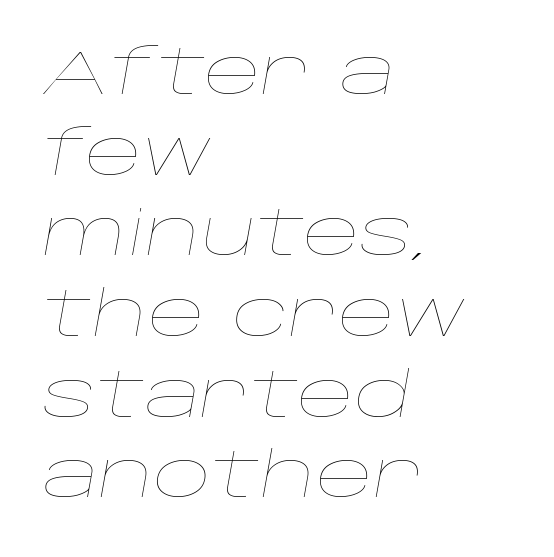
The image shows 63 px thin, wide type, italic (leaning right); set left-aligned, normal line spacing (1.28x), normal letter spacing, not underlined; low stroke contrast and a large x-height.
